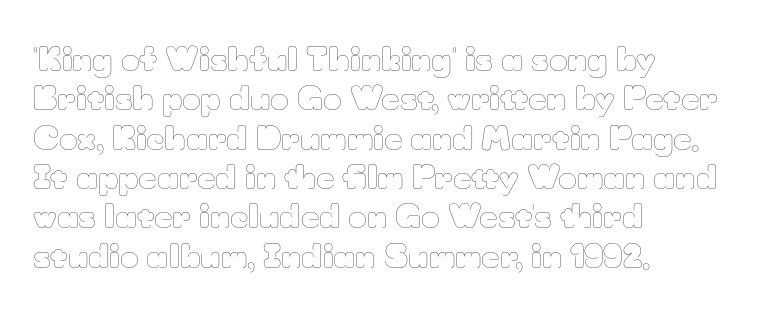
The image shows 32 px thin type, upright; set left-aligned, line spacing 1.23x, normal letter spacing, not underlined; low stroke contrast and a small x-height.
